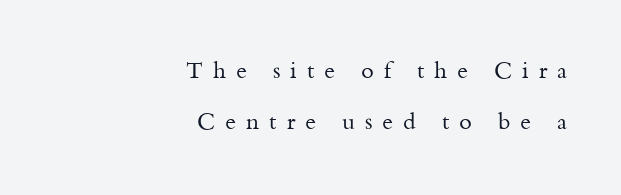
{"italic": "no", "bold": "no", "underline": "no", "align": "right", "line_spacing": "loose", "line_spacing_ratio": 2.21, "letter_spacing": "wide", "letter_spacing_em": 0.44, "glyph_px": 23}
